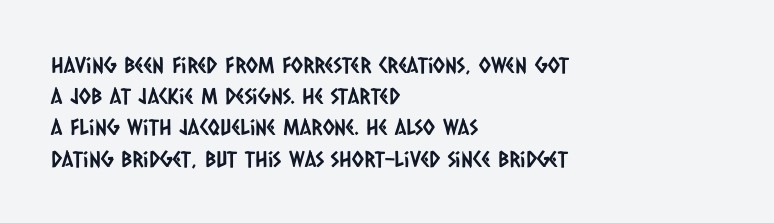
Q: Is the text underlined? A: No.
Q: How is the paragraph aligned? A: Left-aligned.
Q: Is the spacing between letters normal or unusually wide? A: Normal.
Q: Is the spacing between lines tight, normal or loose? A: Normal.
